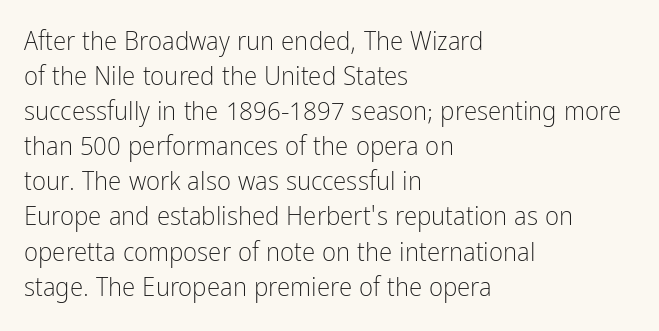
The image shows 27 px text type, upright; set left-aligned, normal line spacing (1.3x), normal letter spacing, not underlined.
